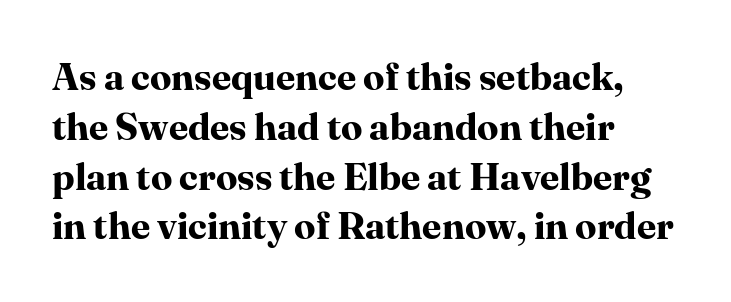
{"serif": "yes", "italic": "no", "bold": "yes", "weight": "bold", "width": "normal", "stroke_contrast": "high", "x_height": "medium", "monospaced": "no", "underline": "no", "align": "left", "line_spacing": "normal", "line_spacing_ratio": 1.31, "letter_spacing": "normal", "letter_spacing_em": 0.0, "glyph_px": 38}
